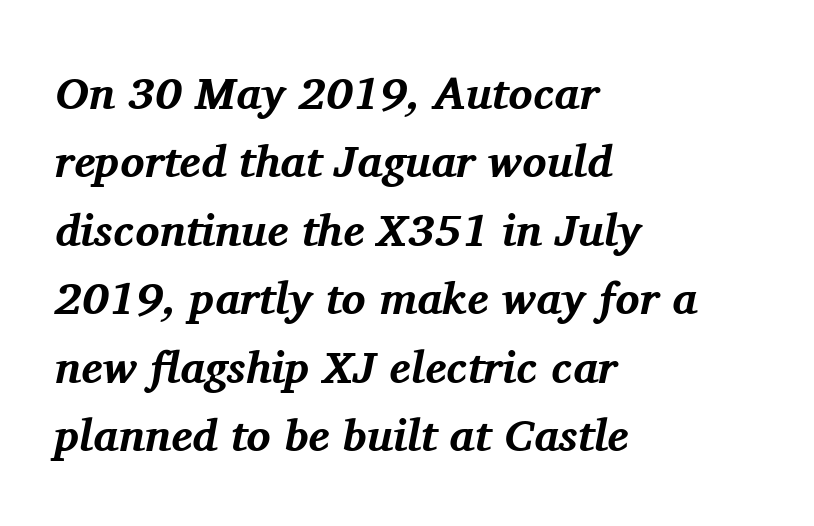
Q: Is the text bold? A: Yes.
Q: Is the text italic (slanted)? A: Yes, it leans right by about 11 degrees.
Q: Is the typeface a serif or a sans-serif typeface? A: Serif.
Q: Is the text underlined? A: No.
Q: How is the paragraph aligned? A: Left-aligned.
Q: Is the spacing between letters normal or unusually wide? A: Normal.
Q: Is the spacing between lines tight, normal or loose? A: Normal.
Q: Width (condensed, normal, or wide)? A: Normal.
Q: Stroke contrast? A: Medium.
Q: x-height? A: Medium.
Q: Monospaced? A: No.
